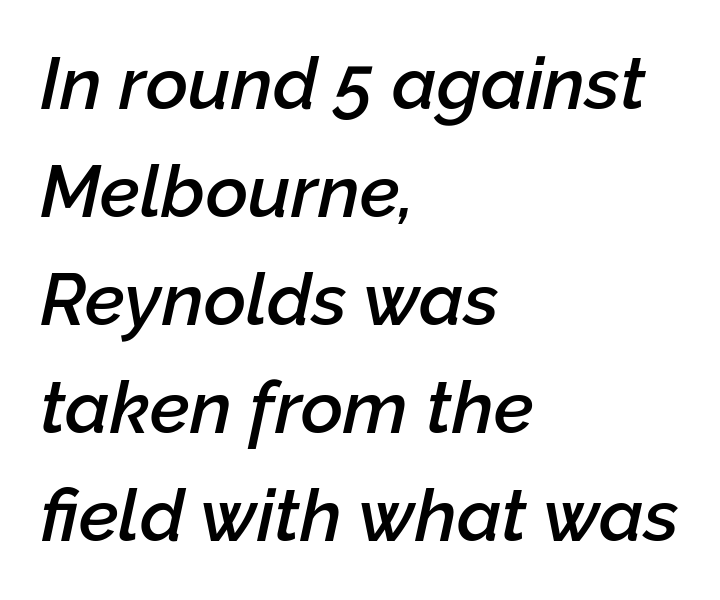
I'd describe the lettering as semibold — firm but not a full bold. How are the letters spaced? Ordinarily, with no added tracking. These lines are rendered in a variable-pitch font. Slanted lettering throughout.
